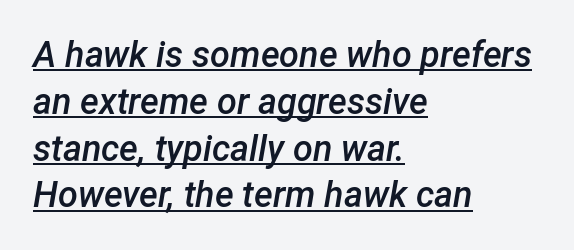
Q: Is the text bold? A: Semi-bold.
Q: Is the text italic (slanted)? A: Yes, it leans right by about 12 degrees.
Q: Is the text underlined? A: Yes.
Q: How is the paragraph aligned? A: Left-aligned.
Q: Is the spacing between letters normal or unusually wide? A: Normal.
Q: Is the spacing between lines tight, normal or loose? A: Normal.
Q: Width (condensed, normal, or wide)? A: Normal.
Q: Stroke contrast? A: Low.
Q: x-height? A: Medium.
Q: Monospaced? A: No.
